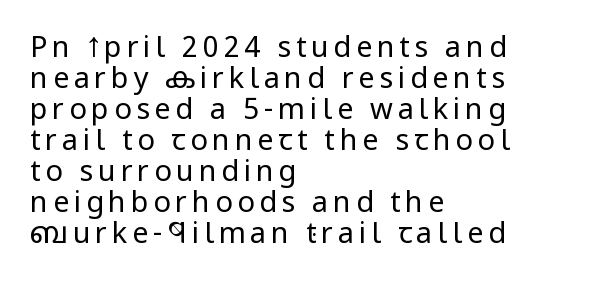
The image shows 29 px regular-weight, condensed sans-serif type, upright; set left-aligned, tight line spacing (1.07x), not underlined; low stroke contrast and a large x-height.
